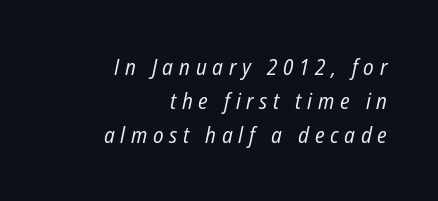
{"italic": "yes", "lean": "right", "slant_degrees": 12, "bold": "no", "underline": "no", "align": "right", "line_spacing": "normal", "line_spacing_ratio": 1.54, "letter_spacing": "wide", "letter_spacing_em": 0.26, "glyph_px": 22}
